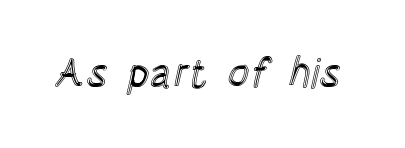
Quick note: underline off. This sample has the flowing, uneven cadence of proportional lettering. The passage shown has conventional tracking throughout.
